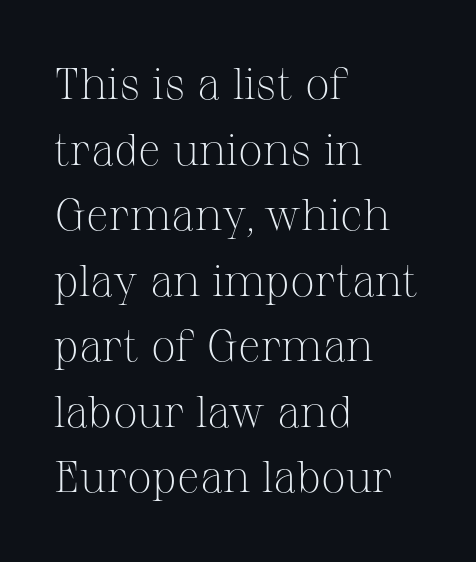
The image shows 44 px light serif type, upright; set left-aligned, normal line spacing (1.49x), normal letter spacing, not underlined; medium stroke contrast and a medium x-height.
